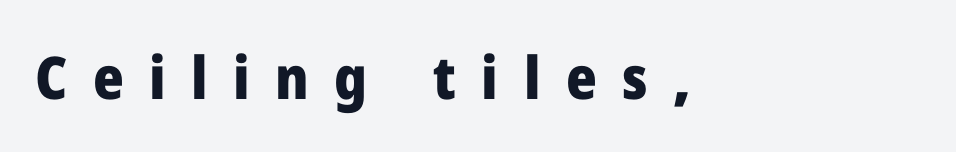
The image shows 59 px heavy sans-serif type, upright; set left-aligned, unusually wide letter spacing (+0.43 em), not underlined; low stroke contrast and a medium x-height.
